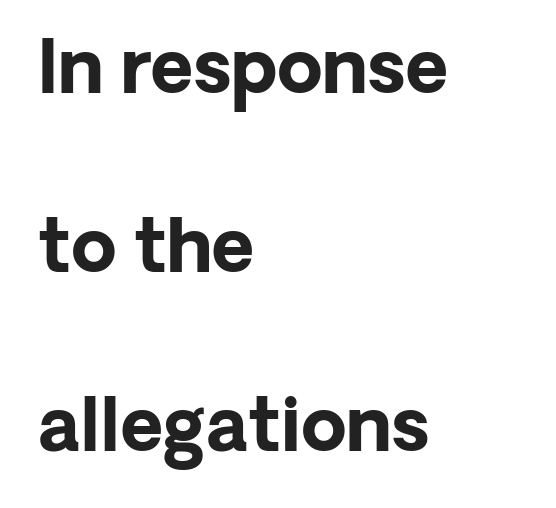
Q: Is the text bold? A: Yes.
Q: Is the text italic (slanted)? A: No, it is upright.
Q: Is the typeface a serif or a sans-serif typeface? A: Sans-serif.
Q: Is the text underlined? A: No.
Q: How is the paragraph aligned? A: Left-aligned.
Q: Is the spacing between letters normal or unusually wide? A: Normal.
Q: Is the spacing between lines tight, normal or loose? A: Loose.
Q: Width (condensed, normal, or wide)? A: Normal.
Q: Stroke contrast? A: Low.
Q: x-height? A: Medium.
Q: Monospaced? A: No.
